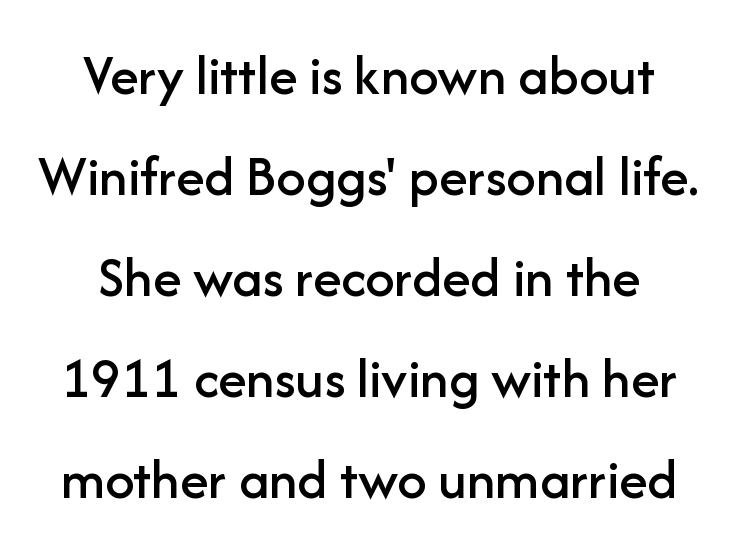
The image shows 58 px sans-serif type, upright; set line spacing 1.74x, normal letter spacing, not underlined; low stroke contrast and a medium x-height.
